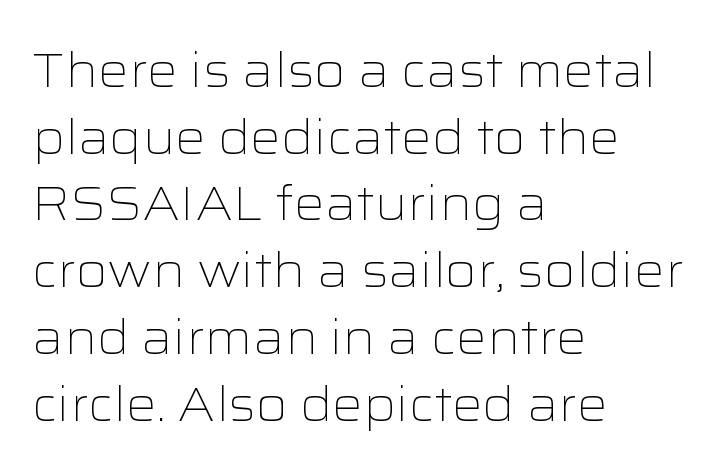
{"serif": "no", "italic": "no", "bold": "no", "weight": "light", "width": "wide", "stroke_contrast": "low", "x_height": "medium", "monospaced": "no", "underline": "no", "align": "left", "line_spacing": "normal", "line_spacing_ratio": 1.39, "letter_spacing": "normal", "letter_spacing_em": 0.0, "glyph_px": 48}
